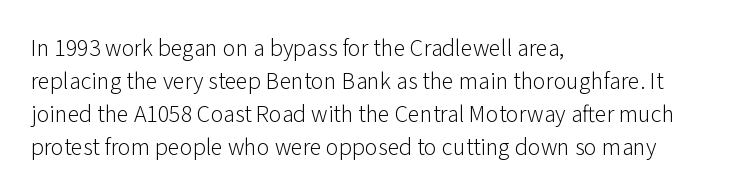
{"italic": "no", "bold": "no", "underline": "no", "align": "left", "line_spacing": "normal", "line_spacing_ratio": 1.37, "letter_spacing": "normal", "letter_spacing_em": 0.0, "glyph_px": 24}
